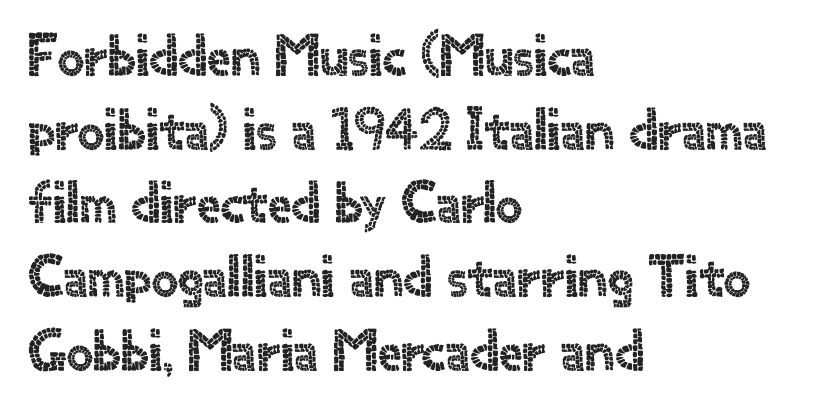
The image shows 59 px sans-serif type, upright; set left-aligned, normal line spacing (1.25x), normal letter spacing, not underlined; a small x-height.
